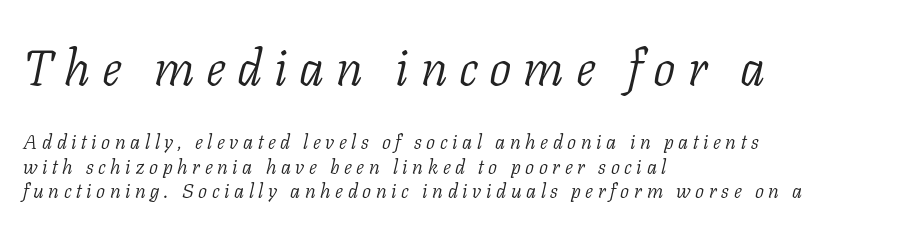
The words here are not underlined. Substantial extra tracking has been applied to these lines. The text block is weighted toward the left margin, trailing off unevenly rightward. When letters slant like this, we call the style italic. Look at the bottom of the vertical strokes: they flare into serifs here. Do the characters align in a grid? No, the font is proportional.
